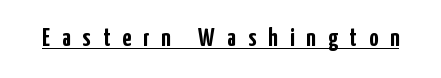
Q: Is the text bold? A: Yes.
Q: Is the text italic (slanted)? A: No, it is upright.
Q: Is the text underlined? A: Yes.
Q: Is the spacing between letters normal or unusually wide? A: Unusually wide.
